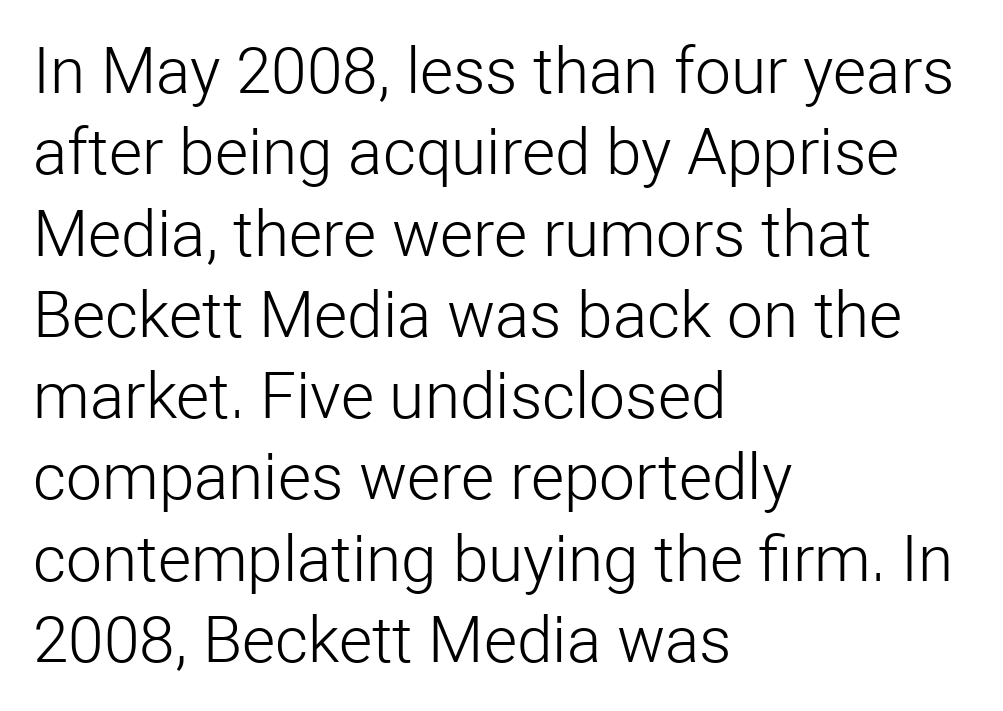
The image shows 64 px light sans-serif type, upright; set left-aligned, normal line spacing (1.27x), normal letter spacing, not underlined; low stroke contrast and a medium x-height.
